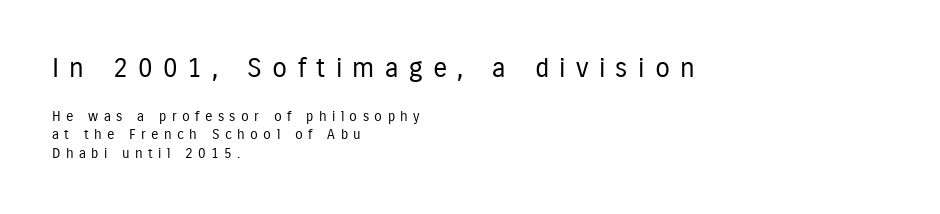
The image shows 27 px text type, upright; set left-aligned, normal line spacing (1.29x), unusually wide letter spacing (+0.38 em), not underlined; the first (top) block is 1.93x larger.
